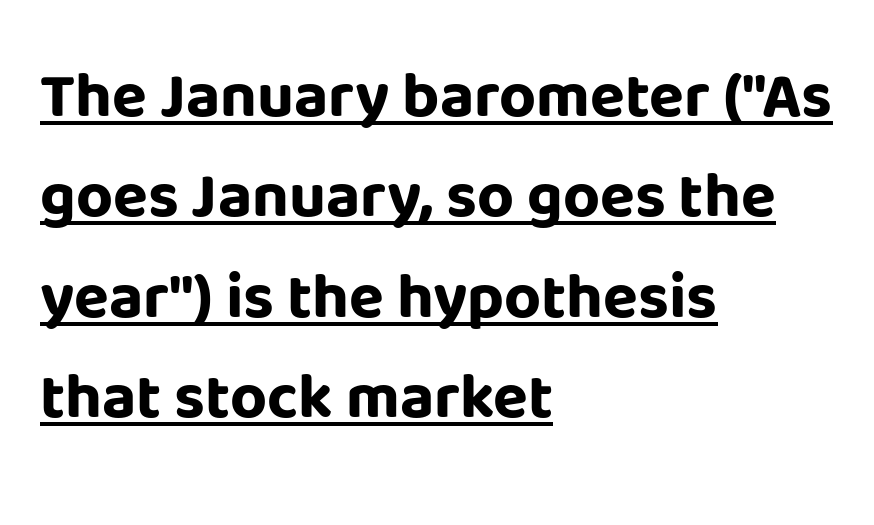
The line-height multiplier appears to be the usual default. The rendering shows plain stroke endings on the letterforms — a sans-serif design. Underlining? Definitely there. Letter spacing: default.
